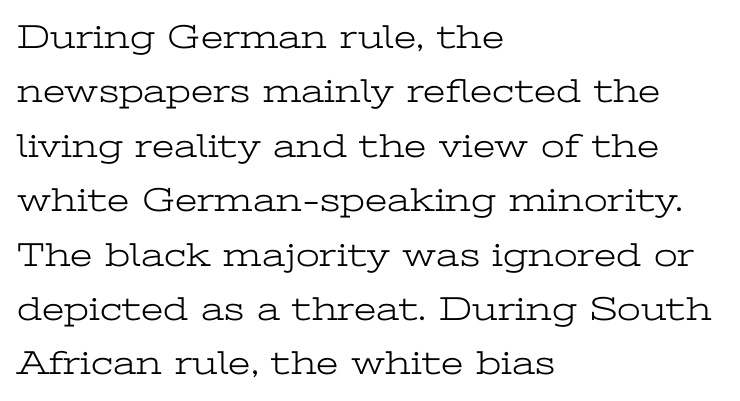
Q: Is the text bold? A: No.
Q: Is the text italic (slanted)? A: No, it is upright.
Q: Is the typeface a serif or a sans-serif typeface? A: Serif.
Q: Is the text underlined? A: No.
Q: How is the paragraph aligned? A: Left-aligned.
Q: Is the spacing between letters normal or unusually wide? A: Normal.
Q: Is the spacing between lines tight, normal or loose? A: Normal.
Q: Width (condensed, normal, or wide)? A: Wide.
Q: Stroke contrast? A: Low.
Q: x-height? A: Medium.
Q: Monospaced? A: No.
